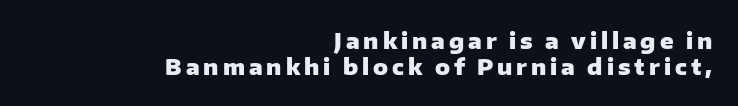
{"italic": "no", "bold": "yes", "underline": "no", "align": "right", "line_spacing_ratio": 1.17, "glyph_px": 22}
